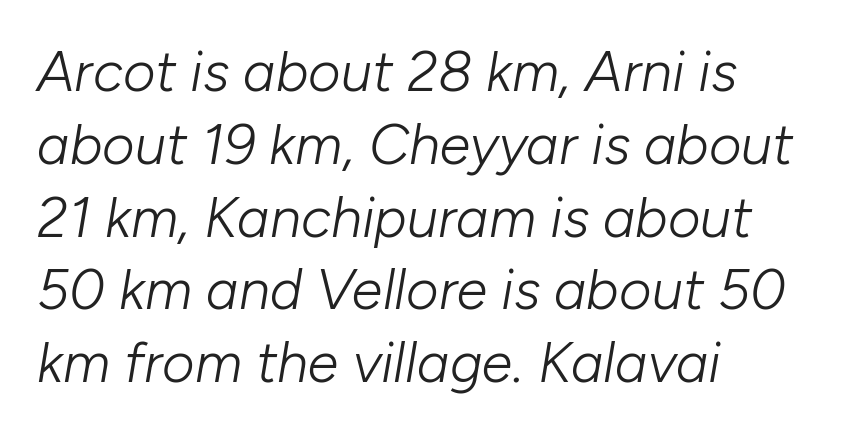
Q: Is the text bold? A: No.
Q: Is the text italic (slanted)? A: Yes, it leans right by about 10 degrees.
Q: Is the text underlined? A: No.
Q: How is the paragraph aligned? A: Left-aligned.
Q: Is the spacing between letters normal or unusually wide? A: Normal.
Q: Is the spacing between lines tight, normal or loose? A: Normal.
Q: Width (condensed, normal, or wide)? A: Normal.
Q: Stroke contrast? A: Low.
Q: x-height? A: Medium.
Q: Monospaced? A: No.
